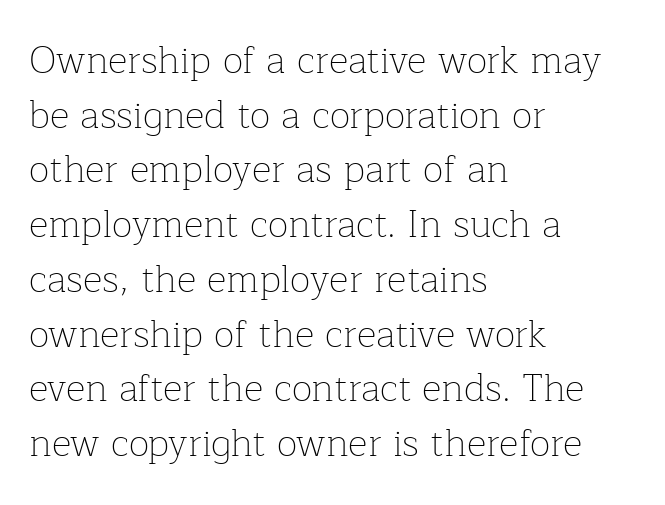
The tracking reads as untouched default to a designer's eye. No italicization has been applied; the sample stays upright. Little horizontal feet cap the strokes, marking this as serif type. Evenly set lines give the paragraph a standard silhouette. Is this a fixed-width face? No — the glyphs have proportional, varying widths. Honestly, there is no underline to notice here at all.
